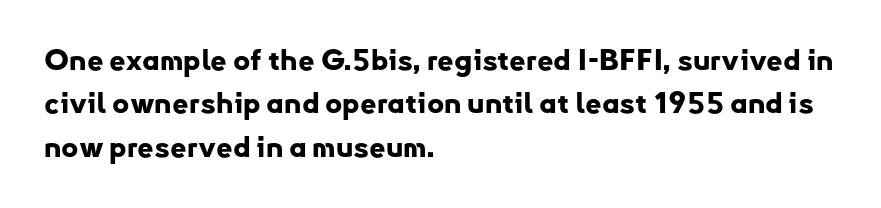
How would I describe the line gaps? Plain and ordinary. Honestly, there is no underline to notice here at all. The font's upright variant was chosen for this text. Layout note: lines flush left. The typeface chosen for these lines omits serifs. The face used here has the dense, thick strokes of a bold.
